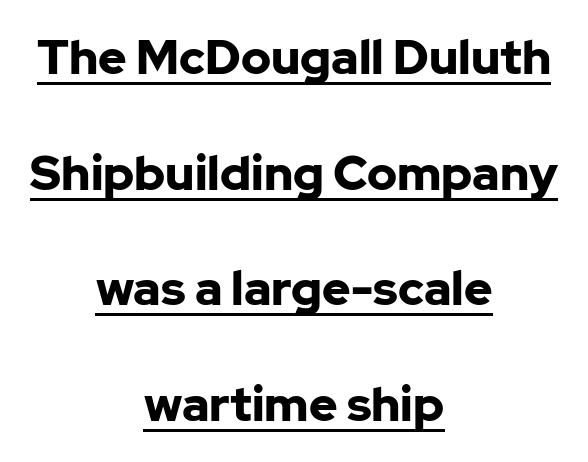
Q: Is the text bold? A: Yes.
Q: Is the text italic (slanted)? A: No, it is upright.
Q: Is the typeface a serif or a sans-serif typeface? A: Sans-serif.
Q: Is the text underlined? A: Yes.
Q: How is the paragraph aligned? A: Centered.
Q: Is the spacing between letters normal or unusually wide? A: Normal.
Q: Is the spacing between lines tight, normal or loose? A: Loose.
Q: Width (condensed, normal, or wide)? A: Normal.
Q: Stroke contrast? A: Low.
Q: x-height? A: Medium.
Q: Monospaced? A: No.
